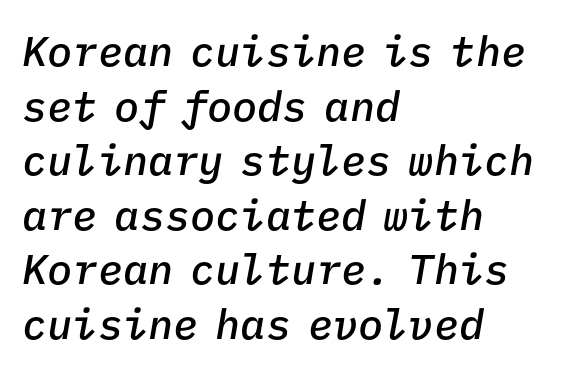
{"italic": "yes", "lean": "right", "slant_degrees": 9, "bold": "semi", "weight": "semibold", "width": "normal", "stroke_contrast": "low", "x_height": "medium", "monospaced": "yes", "underline": "no", "align": "left", "line_spacing": "normal", "line_spacing_ratio": 1.3, "letter_spacing": "normal", "letter_spacing_em": 0.0, "glyph_px": 42}
